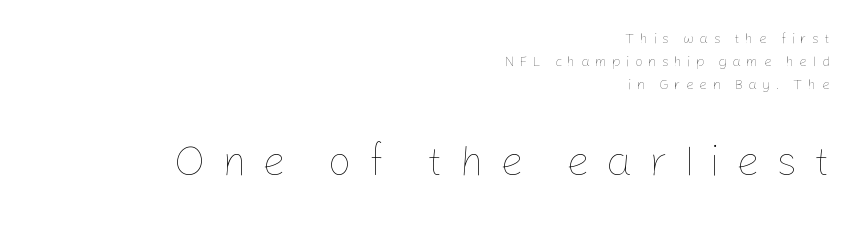
Q: Is the text bold? A: No.
Q: Is the text italic (slanted)? A: No, it is upright.
Q: Is the text underlined? A: No.
Q: How is the paragraph aligned? A: Right-aligned.
Q: Is the spacing between letters normal or unusually wide? A: Unusually wide.
Q: Is the spacing between lines tight, normal or loose? A: Normal.
Q: Which block of text is set in a larger size, the first (top) or the second (bottom)? A: The second (bottom) one.
Q: Width (condensed, normal, or wide)? A: Normal.
Q: Stroke contrast? A: Low.
Q: x-height? A: Medium.
Q: Monospaced? A: No.
